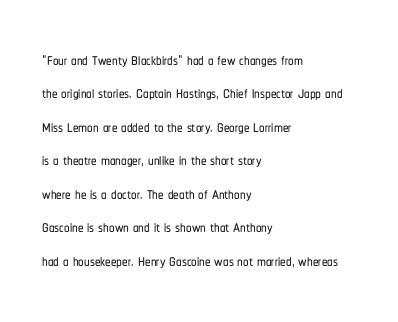
{"italic": "no", "underline": "no", "align": "left", "line_spacing": "normal", "line_spacing_ratio": 1.52, "letter_spacing": "normal", "letter_spacing_em": 0.0, "glyph_px": 22}
